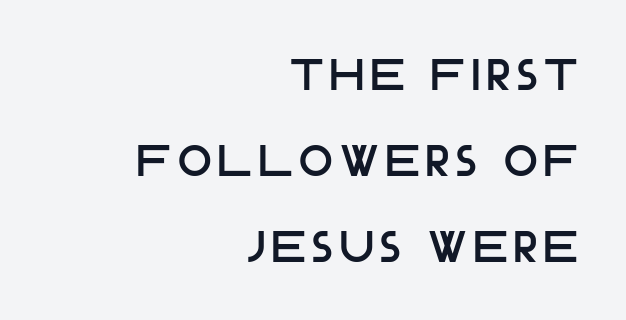
{"serif": "no", "italic": "no", "width": "normal", "stroke_contrast": "low", "x_height": "large", "monospaced": "no", "underline": "no", "align": "right", "line_spacing": "loose", "line_spacing_ratio": 1.96, "glyph_px": 44}
